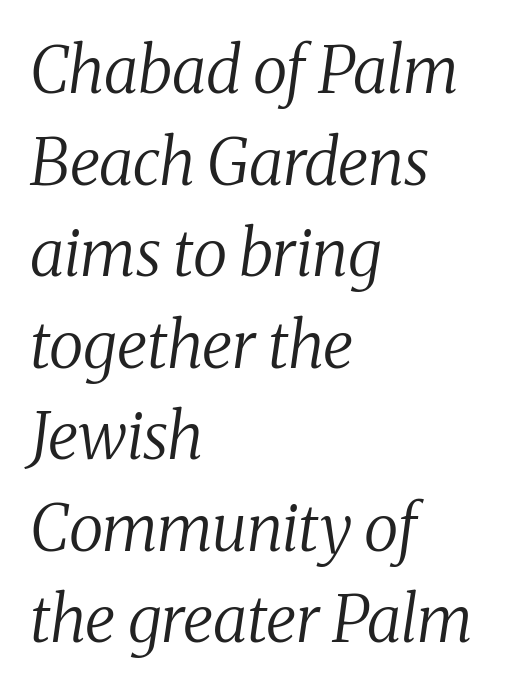
{"serif": "yes", "italic": "yes", "lean": "right", "slant_degrees": 8, "bold": "no", "weight": "regular", "width": "normal", "stroke_contrast": "medium", "x_height": "medium", "monospaced": "no", "underline": "no", "align": "left", "line_spacing": "normal", "line_spacing_ratio": 1.43, "letter_spacing": "normal", "letter_spacing_em": 0.0, "glyph_px": 64}
